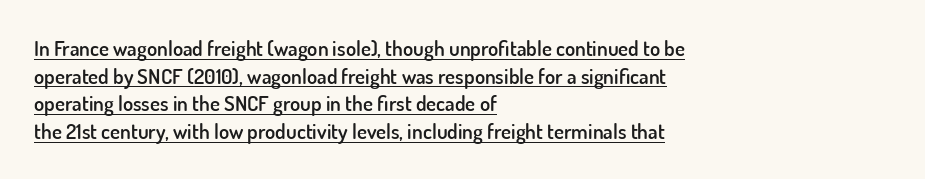
The image shows 21 px text type, upright; set left-aligned, normal line spacing (1.32x), normal letter spacing, underlined.
